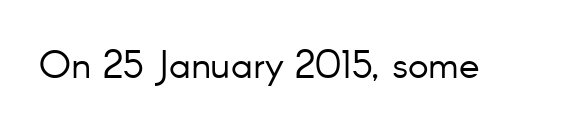
The image shows 39 px light sans-serif type, upright; set normal letter spacing, not underlined; low stroke contrast and a small x-height.
